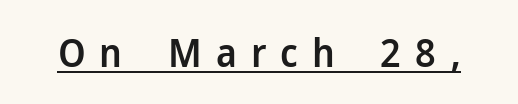
Rendered with straight, roman letterforms. Does a line run under the words? Yes, clearly. Between one letter and the next there's a generous, obvious gap. Slightly chunky letters — semibold, I'd say, not full bold.
